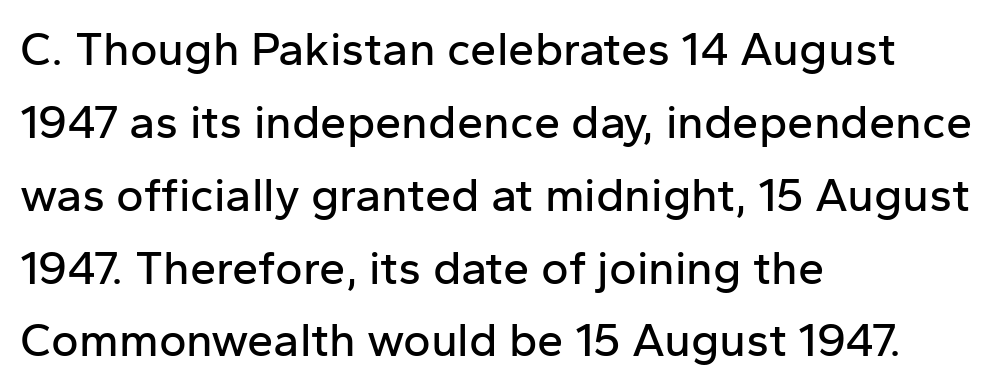
The image shows 47 px sans-serif type, upright; set left-aligned, normal line spacing (1.55x), normal letter spacing, not underlined; low stroke contrast and a medium x-height.
